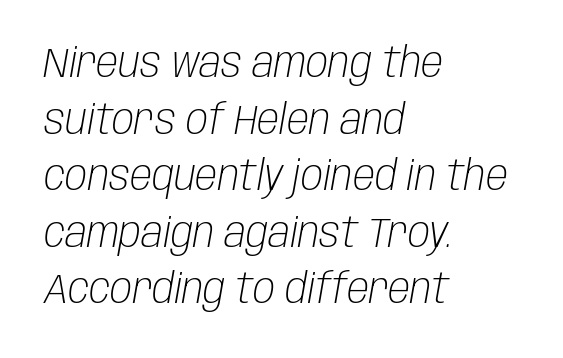
Q: Is the text bold? A: No.
Q: Is the text italic (slanted)? A: Yes, it leans right by about 10 degrees.
Q: Is the text underlined? A: No.
Q: How is the paragraph aligned? A: Left-aligned.
Q: Is the spacing between letters normal or unusually wide? A: Normal.
Q: Is the spacing between lines tight, normal or loose? A: Normal.
Q: Width (condensed, normal, or wide)? A: Condensed.
Q: Stroke contrast? A: Low.
Q: x-height? A: Large.
Q: Monospaced? A: No.
